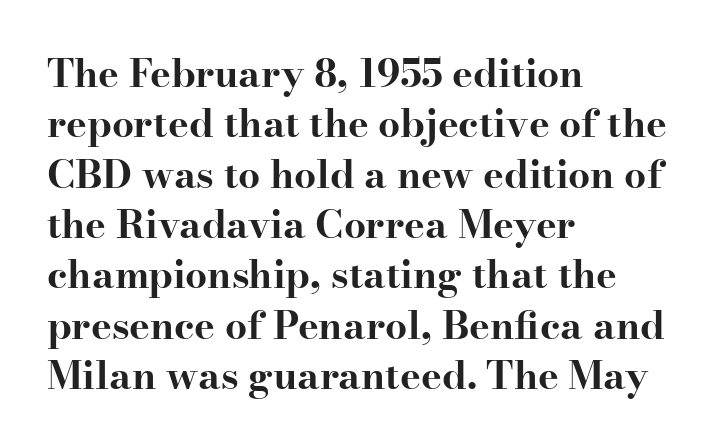
The image shows 39 px bold, wide serif type, upright; set left-aligned, normal line spacing (1.29x), normal letter spacing, not underlined; high stroke contrast and a small x-height.
